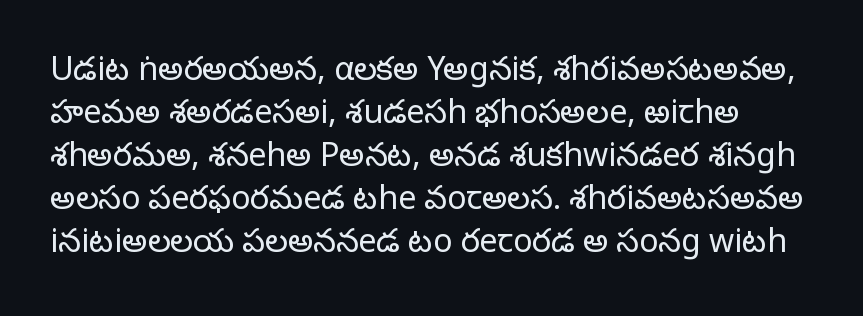
No heavy texture on the line: the type isn't bold. The gap between lines stays unmarked. Vertical strokes here are truly vertical. The gaps between neighbouring characters are ordinary and unremarkable. If you measured baseline to baseline, you'd find a middling distance. Looks like regular typesetting: each glyph gets only the width it needs.
